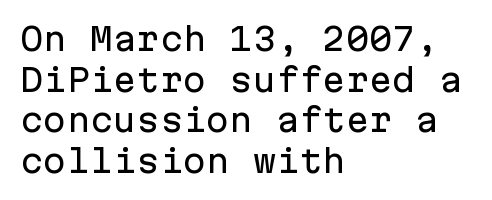
The image shows 31 px sans-serif type, upright, monospaced; set left-aligned, normal line spacing (1.31x), normal letter spacing, not underlined; low stroke contrast and a medium x-height.
